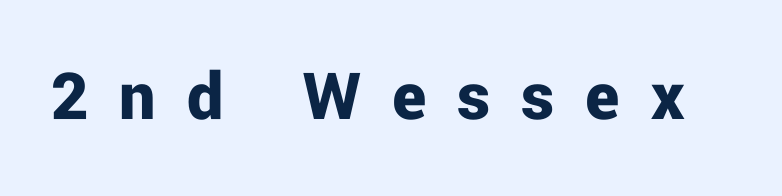
The glyphs in this specimen are sans serif. The passage shown is emphatically bold. There is plenty of visible air inserted between adjacent glyphs. Looks like regular typesetting: each glyph gets only the width it needs. The strip under each line holds only bare page. The typography opts for an upright posture over an oblique one.
